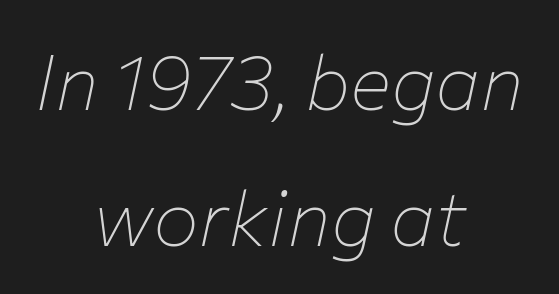
The text carries the slant typical of an italic or oblique font. A centered setting, common on invitations and titles, is used for this passage. A typesetter would call this zero additional tracking. Stem width sits at or under what a default text font uses. Nobody drew a line under any word here. You could not count columns in this text — the font is proportionally spaced.
